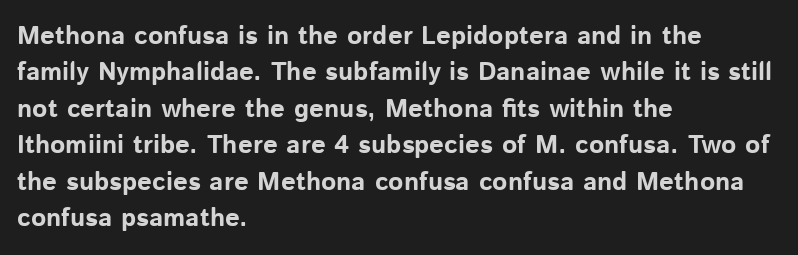
The image shows 26 px bold type, upright; set left-aligned, normal line spacing (1.4x), normal letter spacing, not underlined.
